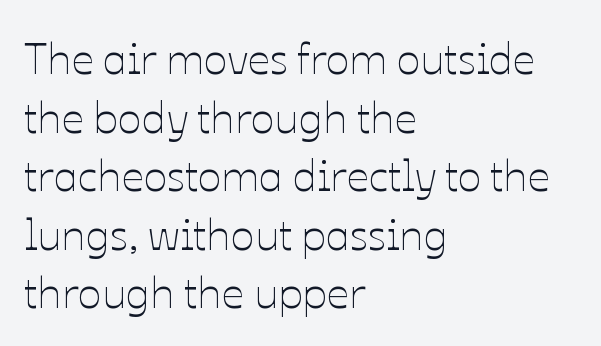
The typeface has the unassuming heft of standard copy or less. The letters advance in unequal steps, a hallmark of proportional type. Just letters on the line, the space beneath them empty. The rendering keeps characters at their native spacing.
